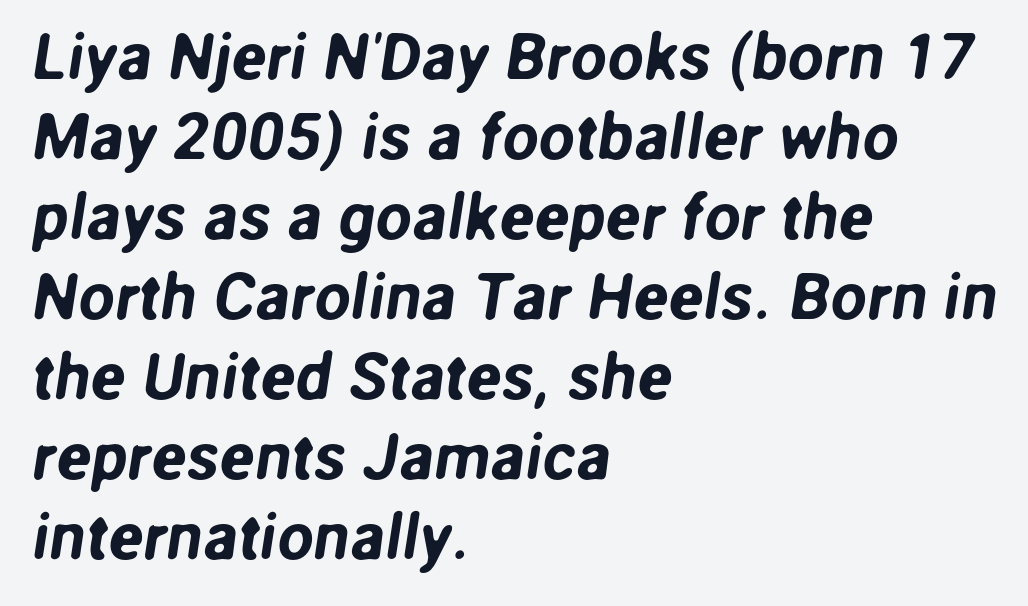
Every row of glyphs begins at an identical x-position on the left. Proportional: the letters do not fall into vertical columns. There is no visible air inserted between adjacent glyphs. The zone under the glyphs is completely vacant. The letters carry no serifs — their stems end cleanly without finishing strokes.
